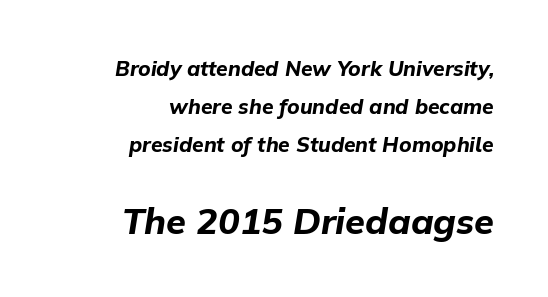
{"italic": "yes", "lean": "right", "slant_degrees": 9, "bold": "yes", "weight": "bold", "width": "normal", "stroke_contrast": "low", "x_height": "medium", "monospaced": "no", "underline": "no", "align": "right", "line_spacing_ratio": 1.81, "letter_spacing": "normal", "letter_spacing_em": 0.0, "larger_block": "second", "size_ratio": 1.71, "glyph_px": 36}
